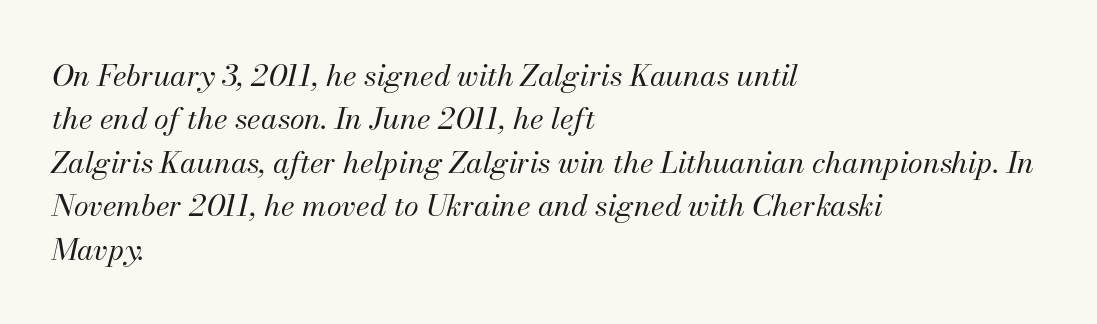
Q: Is the text bold? A: No.
Q: Is the text italic (slanted)? A: Yes, it leans right by about 13 degrees.
Q: Is the text underlined? A: No.
Q: How is the paragraph aligned? A: Left-aligned.
Q: Is the spacing between letters normal or unusually wide? A: Normal.
Q: Is the spacing between lines tight, normal or loose? A: Normal.
Q: Width (condensed, normal, or wide)? A: Normal.
Q: Stroke contrast? A: Medium.
Q: x-height? A: Small.
Q: Monospaced? A: No.
